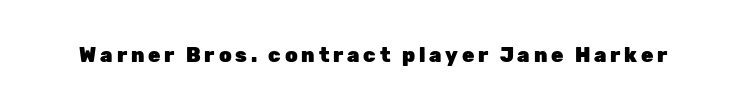
{"italic": "no", "bold": "yes", "underline": "no", "glyph_px": 20}
